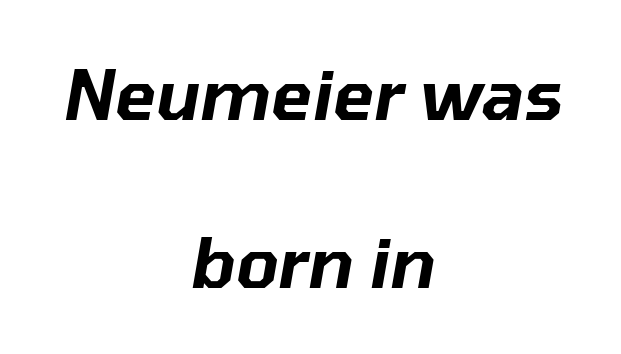
Q: Is the text italic (slanted)? A: Yes, it leans right by about 10 degrees.
Q: Is the text underlined? A: No.
Q: How is the paragraph aligned? A: Centered.
Q: Is the spacing between letters normal or unusually wide? A: Normal.
Q: Is the spacing between lines tight, normal or loose? A: Loose.
Q: Width (condensed, normal, or wide)? A: Normal.
Q: Stroke contrast? A: Low.
Q: x-height? A: Medium.
Q: Monospaced? A: No.
